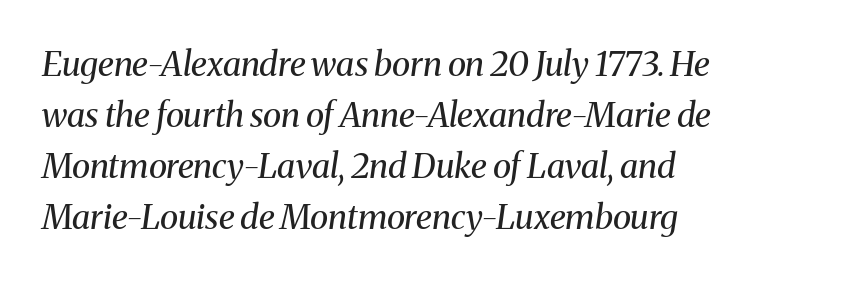
Horizontal alignment here is leftward, the default for most running prose. This reads as an unemphasized weight, regular at the heaviest. Summary of vertical rhythm: regular, with standard interline spacing. Any mark beneath the type? The region is blank. The typeface chosen for these lines features serifs. There's an unmistakable incline to the writing here.
